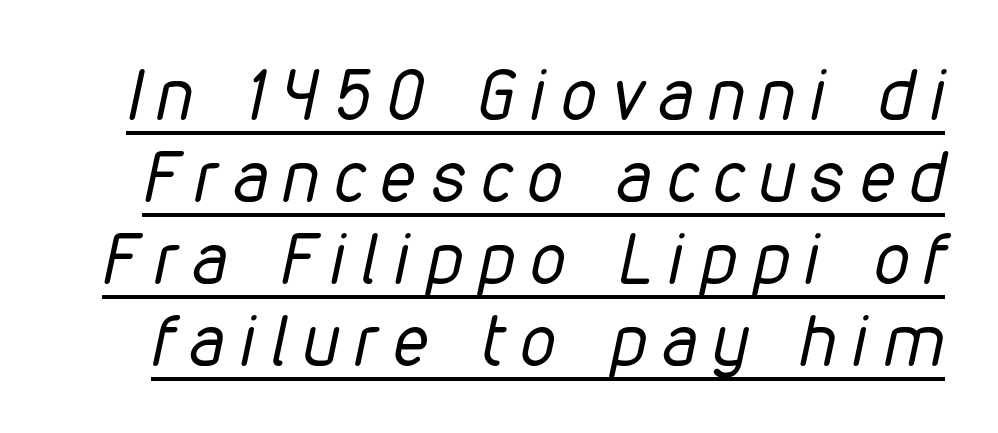
The image shows 70 px regular-weight, condensed type, italic (leaning right); set line spacing 1.17x, unusually wide letter spacing (+0.23 em), underlined; low stroke contrast and a medium x-height.
